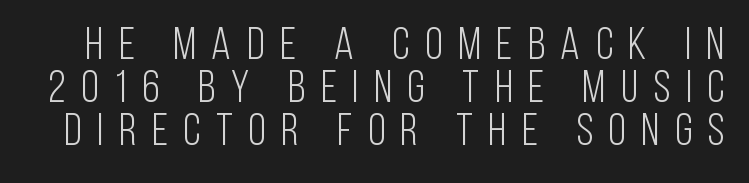
{"serif": "no", "italic": "no", "bold": "no", "weight": "light", "width": "condensed", "stroke_contrast": "low", "x_height": "large", "monospaced": "no", "underline": "no", "line_spacing": "tight", "line_spacing_ratio": 0.96, "letter_spacing": "wide", "letter_spacing_em": 0.35, "glyph_px": 45}
